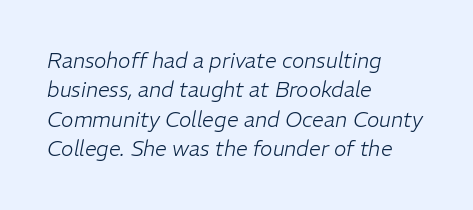
The image shows 21 px text type, italic (leaning right); set left-aligned, normal line spacing (1.4x), normal letter spacing, not underlined.
